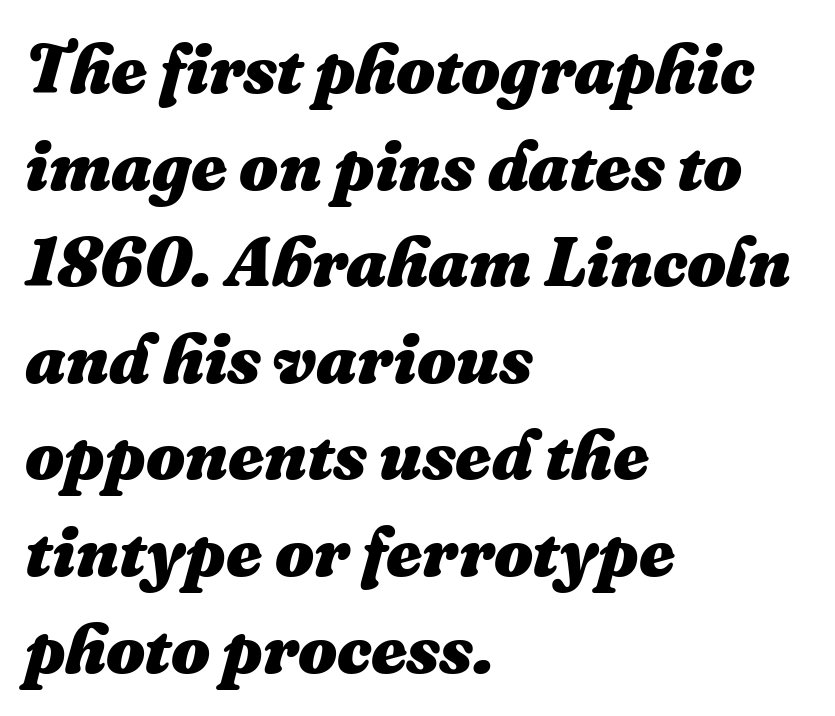
Q: Is the text bold? A: Yes.
Q: Is the text italic (slanted)? A: Yes, it leans right by about 16 degrees.
Q: Is the text underlined? A: No.
Q: How is the paragraph aligned? A: Left-aligned.
Q: Is the spacing between letters normal or unusually wide? A: Normal.
Q: Is the spacing between lines tight, normal or loose? A: Normal.
Q: Width (condensed, normal, or wide)? A: Normal.
Q: Stroke contrast? A: Medium.
Q: x-height? A: Medium.
Q: Monospaced? A: No.
